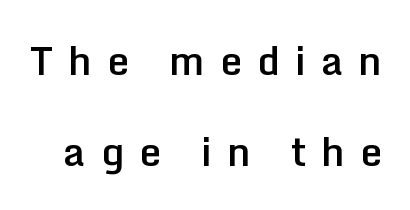
Bold? Not quite — semibold, heavier than regular but stopping short. Is the letter spacing exaggerated? Yes — the characters are pushed far apart. Here the designer chose a conventional face with non-uniform glyph widths. Glance below the letters and you will spot only blank space. No italicization has been applied; the sample stays upright. Unlike a traditional serif, this face leaves its strokes unadorned.
